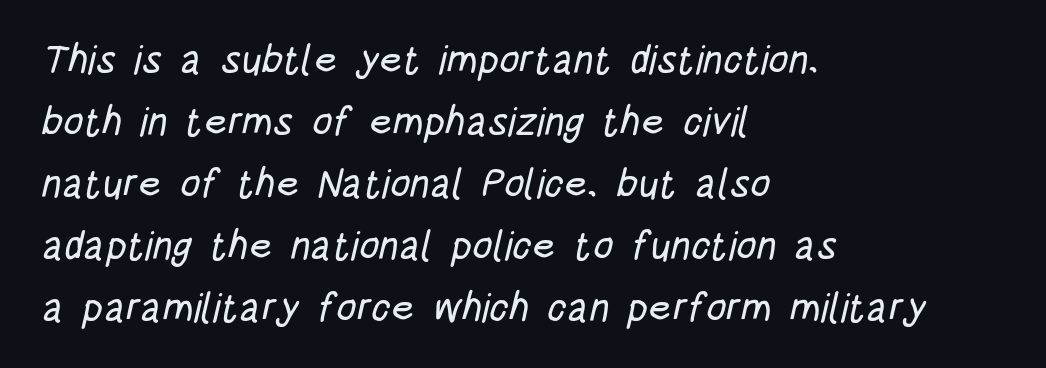
Q: Is the typeface a serif or a sans-serif typeface? A: Sans-serif.
Q: Is the text underlined? A: No.
Q: How is the paragraph aligned? A: Left-aligned.
Q: Is the spacing between letters normal or unusually wide? A: Normal.
Q: Is the spacing between lines tight, normal or loose? A: Normal.
Q: Width (condensed, normal, or wide)? A: Condensed.
Q: Stroke contrast? A: Low.
Q: x-height? A: Large.
Q: Monospaced? A: No.
